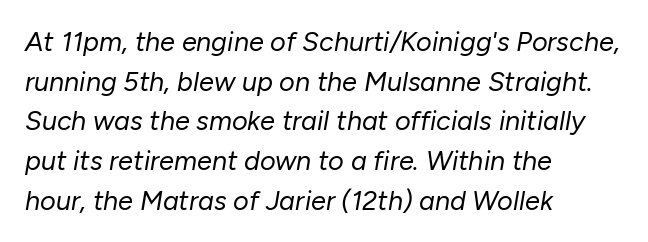
The image shows 27 px text type, italic (leaning right); set left-aligned, normal line spacing (1.47x), normal letter spacing, not underlined.
